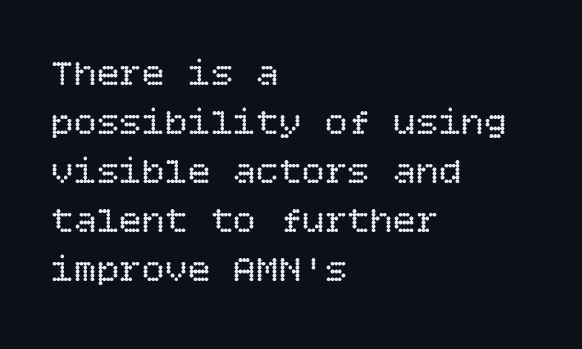
{"italic": "no", "bold": "no", "weight": "regular", "width": "normal", "stroke_contrast": "low", "x_height": "large", "underline": "no", "align": "left", "line_spacing": "normal", "line_spacing_ratio": 1.29, "letter_spacing": "normal", "letter_spacing_em": 0.0, "glyph_px": 38}
